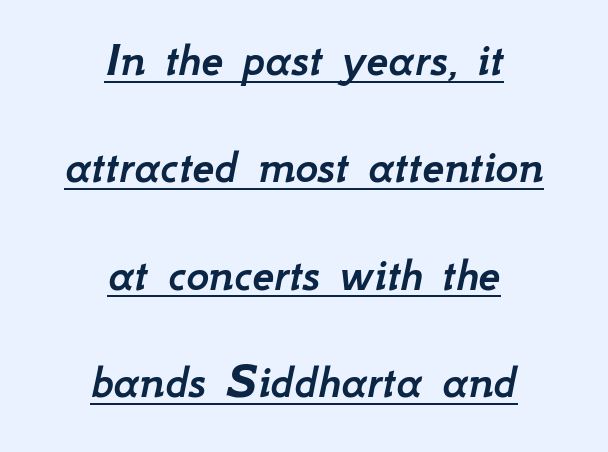
Nothing unusual about the tracking: characters are spaced as the font intends. Compared with typical paragraphs, the rows here are farther apart. The passage is arranged like a title page — every line centered. Underline: present.
